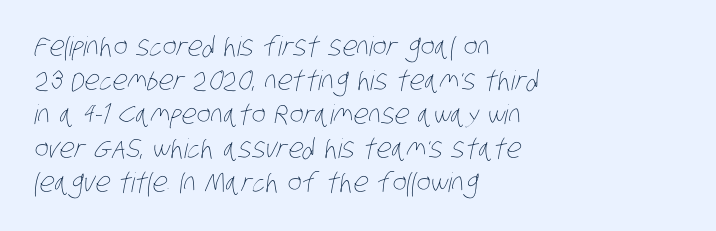
The image shows 27 px text type; set left-aligned, normal line spacing (1.26x), normal letter spacing, not underlined.
